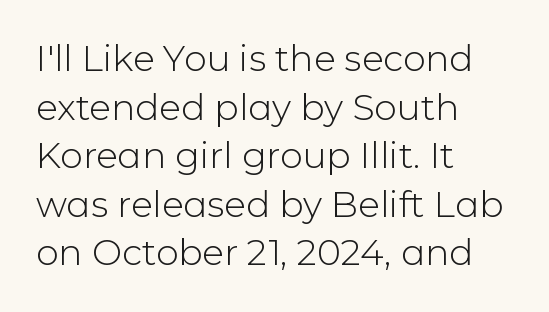
The image shows 36 px light sans-serif type, upright; set left-aligned, normal line spacing (1.35x), normal letter spacing, not underlined; low stroke contrast and a medium x-height.
